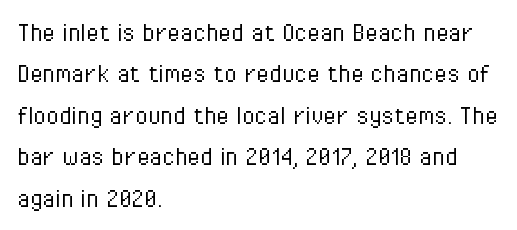
Q: Is the text bold? A: No.
Q: Is the text italic (slanted)? A: No, it is upright.
Q: Is the typeface a serif or a sans-serif typeface? A: Sans-serif.
Q: Is the text underlined? A: No.
Q: How is the paragraph aligned? A: Left-aligned.
Q: Is the spacing between letters normal or unusually wide? A: Normal.
Q: Is the spacing between lines tight, normal or loose? A: Normal.
Q: Width (condensed, normal, or wide)? A: Condensed.
Q: Stroke contrast? A: Low.
Q: x-height? A: Medium.
Q: Monospaced? A: No.
